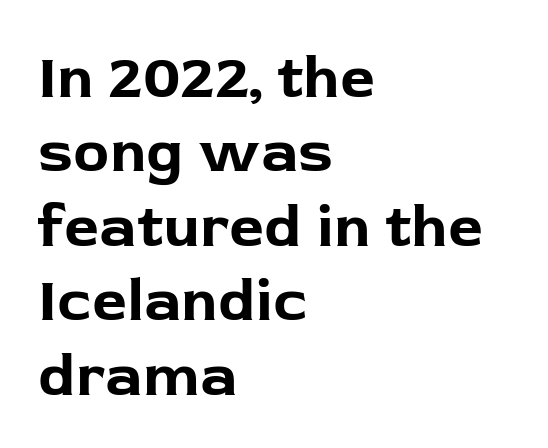
Q: Is the text bold? A: Yes.
Q: Is the text italic (slanted)? A: No, it is upright.
Q: Is the typeface a serif or a sans-serif typeface? A: Sans-serif.
Q: Is the text underlined? A: No.
Q: How is the paragraph aligned? A: Left-aligned.
Q: Is the spacing between letters normal or unusually wide? A: Normal.
Q: Width (condensed, normal, or wide)? A: Normal.
Q: Stroke contrast? A: Low.
Q: x-height? A: Medium.
Q: Monospaced? A: No.
